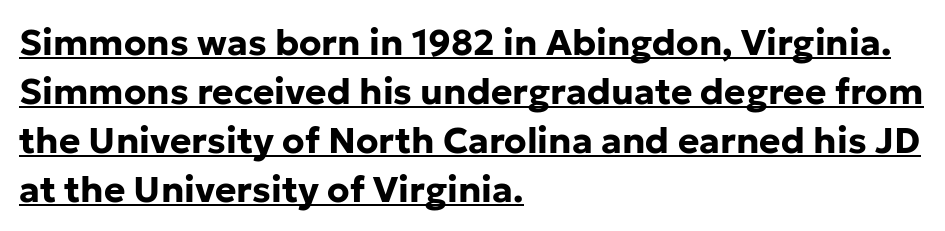
The image shows 36 px bold sans-serif type, upright; set left-aligned, normal line spacing (1.36x), normal letter spacing, underlined; low stroke contrast and a medium x-height.
